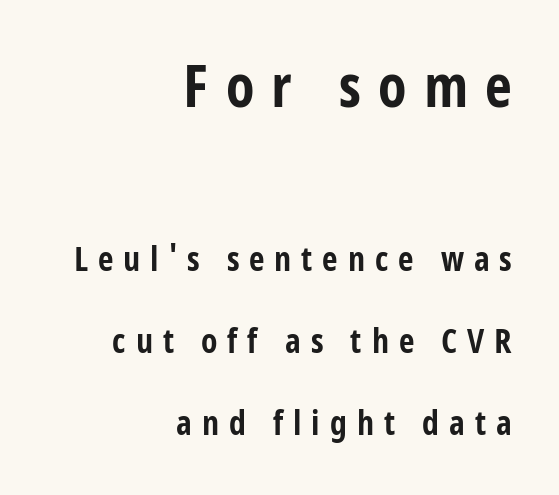
Q: Is the text bold? A: Yes.
Q: Is the text italic (slanted)? A: No, it is upright.
Q: Is the typeface a serif or a sans-serif typeface? A: Sans-serif.
Q: Is the text underlined? A: No.
Q: How is the paragraph aligned? A: Right-aligned.
Q: Is the spacing between letters normal or unusually wide? A: Unusually wide.
Q: Is the spacing between lines tight, normal or loose? A: Loose.
Q: Which block of text is set in a larger size, the first (top) or the second (bottom)? A: The first (top) one.
Q: Width (condensed, normal, or wide)? A: Condensed.
Q: Stroke contrast? A: Low.
Q: x-height? A: Large.
Q: Monospaced? A: No.
